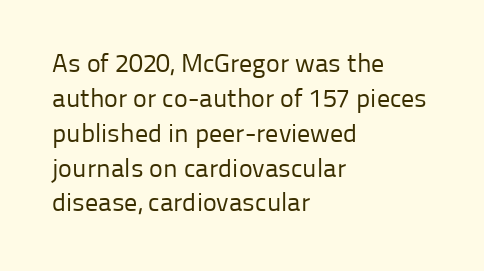
The image shows 26 px text type, upright; set left-aligned, normal line spacing (1.34x), normal letter spacing, not underlined.
